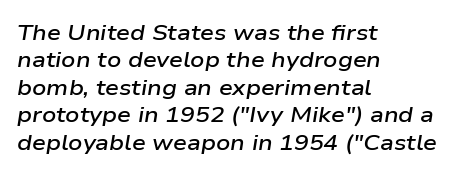
The image shows 22 px text type, italic (leaning right); set left-aligned, normal line spacing (1.25x), normal letter spacing, not underlined.
